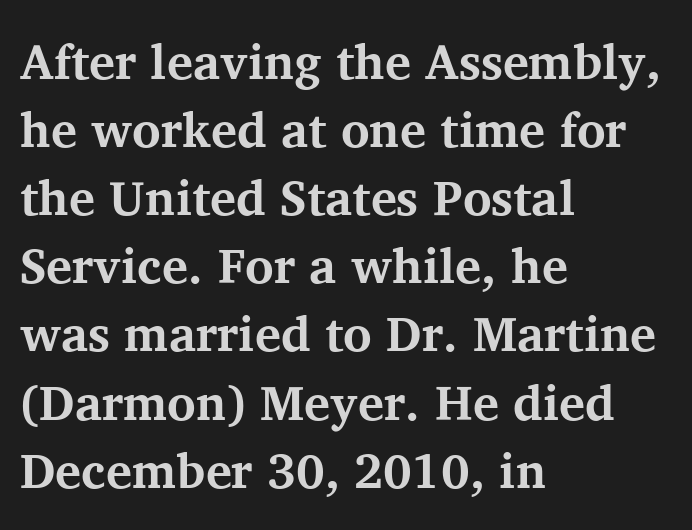
Notice how the stems are strictly vertical — no italics here. These lines are composed in type with serifs. Which margin do the lines hug? The left one — the right edge is uneven. Summary of weight: heavy, a full bold.
